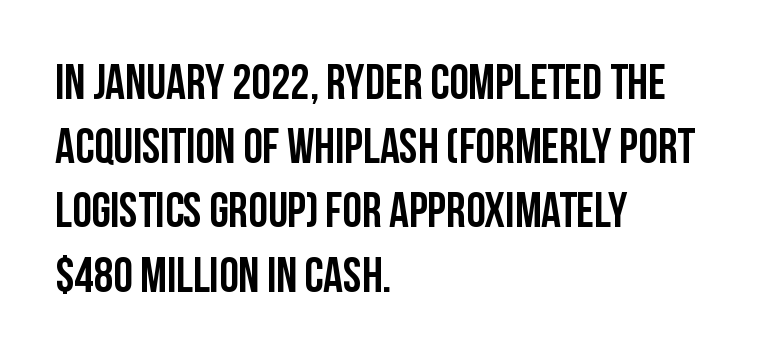
Q: Is the text bold? A: Yes.
Q: Is the text italic (slanted)? A: No, it is upright.
Q: Is the typeface a serif or a sans-serif typeface? A: Sans-serif.
Q: Is the text underlined? A: No.
Q: How is the paragraph aligned? A: Left-aligned.
Q: Is the spacing between letters normal or unusually wide? A: Normal.
Q: Is the spacing between lines tight, normal or loose? A: Normal.
Q: Width (condensed, normal, or wide)? A: Condensed.
Q: Stroke contrast? A: Low.
Q: x-height? A: Large.
Q: Monospaced? A: No.
